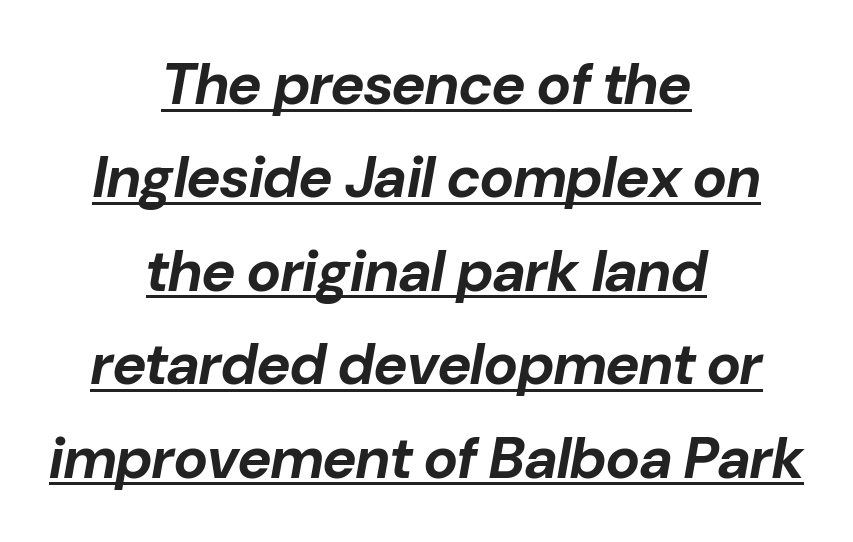
The whole block is typeset with a tilt. The paragraph shown floats in the horizontal middle. The face used here has the dense, thick strokes of a bold. The words here are underlined. Regular leading. The face used here is proportionally spaced, like ordinary book or web type.
